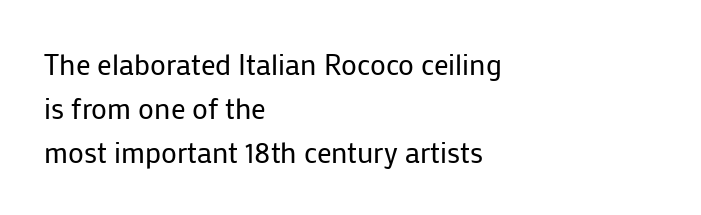
{"serif": "no", "italic": "no", "bold": "no", "weight": "regular", "width": "normal", "stroke_contrast": "low", "x_height": "medium", "monospaced": "no", "underline": "no", "align": "left", "line_spacing": "normal", "line_spacing_ratio": 1.51, "letter_spacing": "normal", "letter_spacing_em": 0.0, "glyph_px": 29}
